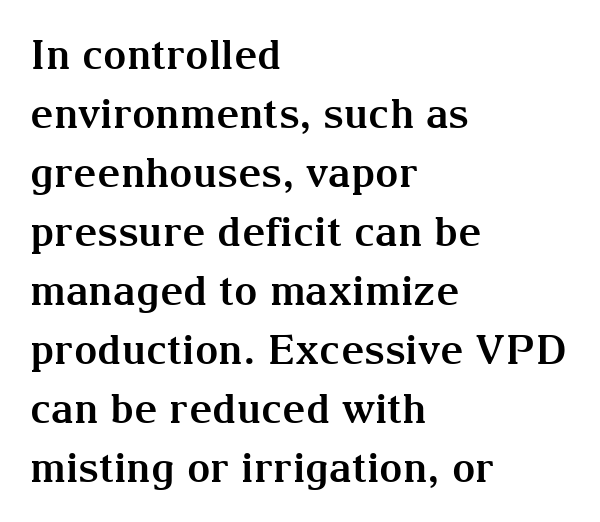
The image shows 41 px bold serif type, upright; set left-aligned, normal line spacing (1.44x), normal letter spacing, not underlined; medium stroke contrast and a medium x-height.
